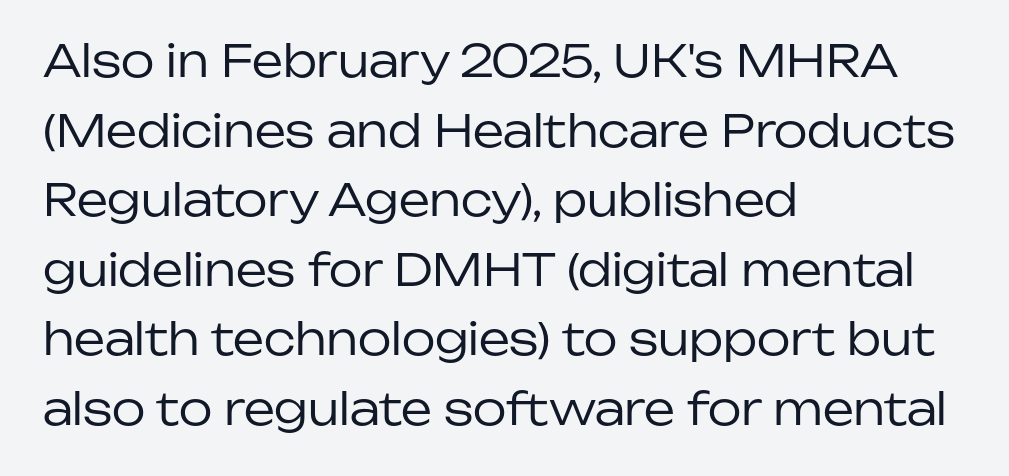
Q: Is the text bold? A: No.
Q: Is the text italic (slanted)? A: No, it is upright.
Q: Is the typeface a serif or a sans-serif typeface? A: Sans-serif.
Q: Is the text underlined? A: No.
Q: How is the paragraph aligned? A: Left-aligned.
Q: Is the spacing between letters normal or unusually wide? A: Normal.
Q: Is the spacing between lines tight, normal or loose? A: Normal.
Q: Width (condensed, normal, or wide)? A: Normal.
Q: Stroke contrast? A: Low.
Q: x-height? A: Medium.
Q: Monospaced? A: No.
